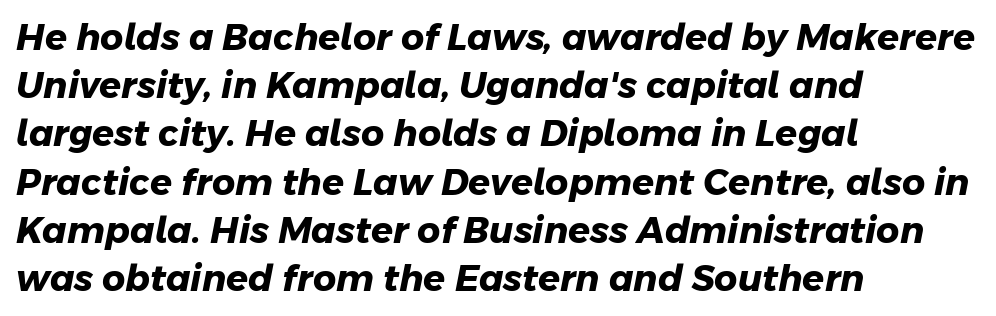
Notice how descenders clear the ascenders below comfortably — that's standard leading. The gaps between neighbouring characters are ordinary and unremarkable. The characters display no serif detailing; their extremities are plain. Line starts are locked; line ends wander.
